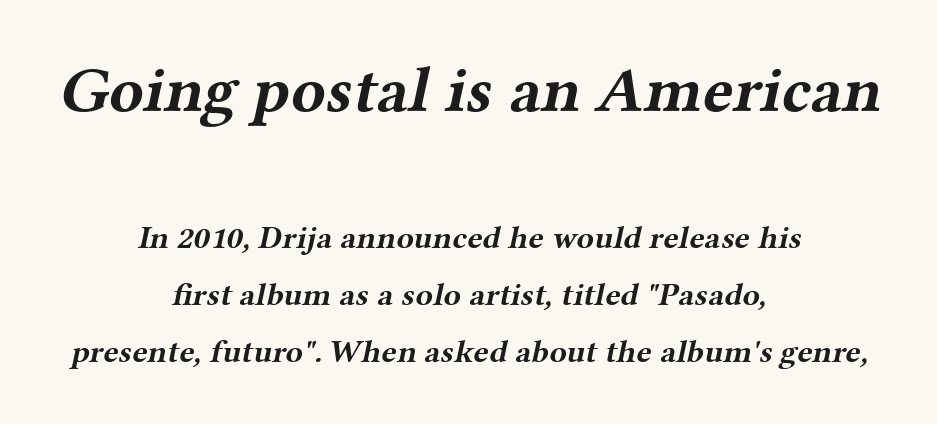
{"serif": "yes", "bold": "yes", "weight": "bold", "width": "wide", "stroke_contrast": "medium", "x_height": "medium", "monospaced": "no", "underline": "no", "align": "center", "line_spacing_ratio": 1.79, "letter_spacing": "normal", "letter_spacing_em": 0.0, "larger_block": "first", "size_ratio": 2.0, "glyph_px": 64}
